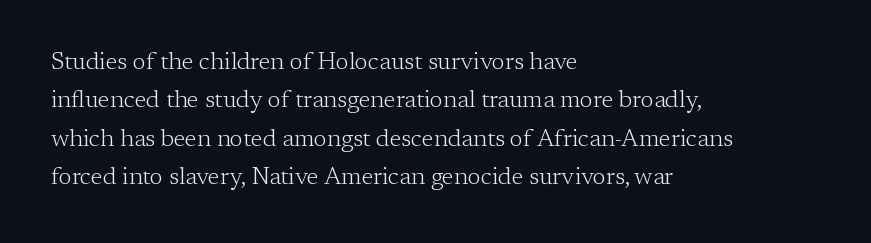
{"italic": "no", "bold": "no", "underline": "no", "align": "left", "line_spacing": "normal", "line_spacing_ratio": 1.6, "letter_spacing": "normal", "letter_spacing_em": 0.0, "glyph_px": 24}
